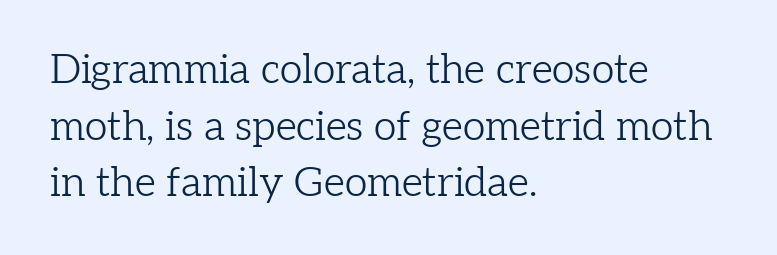
{"serif": "yes", "italic": "no", "bold": "no", "weight": "light", "width": "normal", "stroke_contrast": "low", "x_height": "medium", "monospaced": "no", "underline": "no", "align": "left", "line_spacing": "normal", "line_spacing_ratio": 1.38, "letter_spacing": "normal", "letter_spacing_em": 0.0, "glyph_px": 41}
